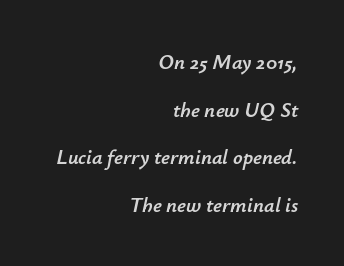
{"italic": "yes", "lean": "right", "slant_degrees": 12, "underline": "no", "align": "right", "line_spacing": "loose", "line_spacing_ratio": 2.27, "letter_spacing": "normal", "letter_spacing_em": 0.0, "glyph_px": 21}
